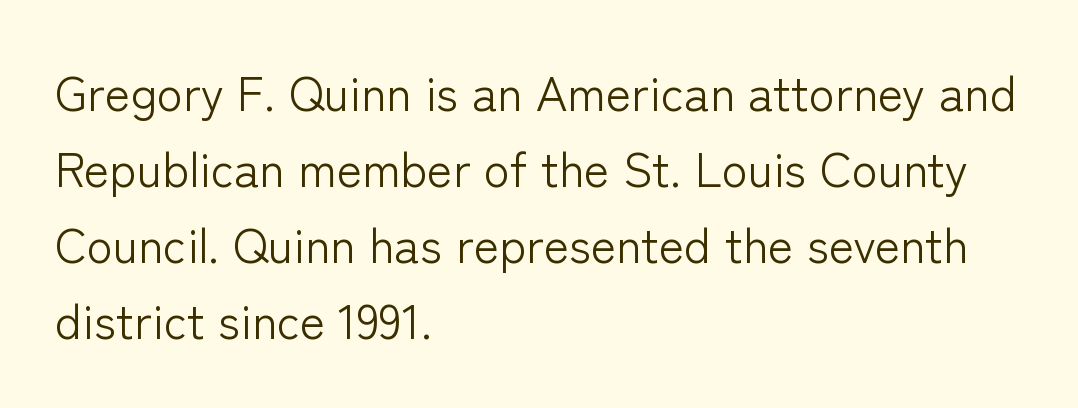
Q: Is the text bold? A: No.
Q: Is the text italic (slanted)? A: No, it is upright.
Q: Is the typeface a serif or a sans-serif typeface? A: Sans-serif.
Q: Is the text underlined? A: No.
Q: How is the paragraph aligned? A: Left-aligned.
Q: Is the spacing between letters normal or unusually wide? A: Normal.
Q: Is the spacing between lines tight, normal or loose? A: Normal.
Q: Width (condensed, normal, or wide)? A: Normal.
Q: Stroke contrast? A: Low.
Q: x-height? A: Medium.
Q: Monospaced? A: No.
